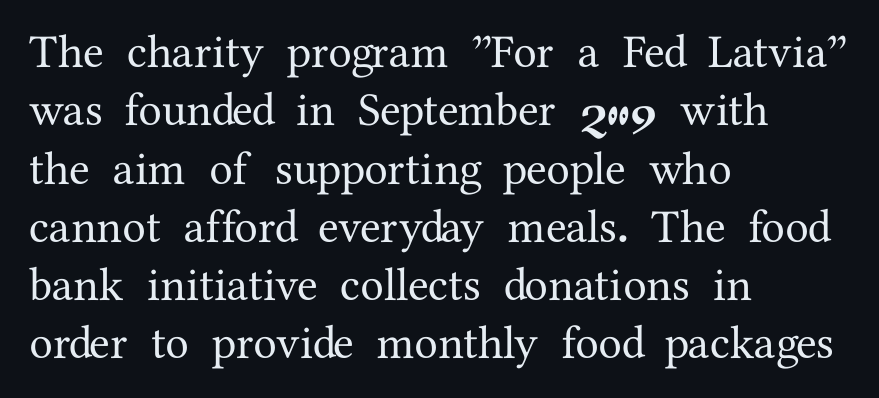
The image shows 47 px serif type, upright; set left-aligned, line spacing 1.24x, normal letter spacing, not underlined; medium stroke contrast and a medium x-height.
